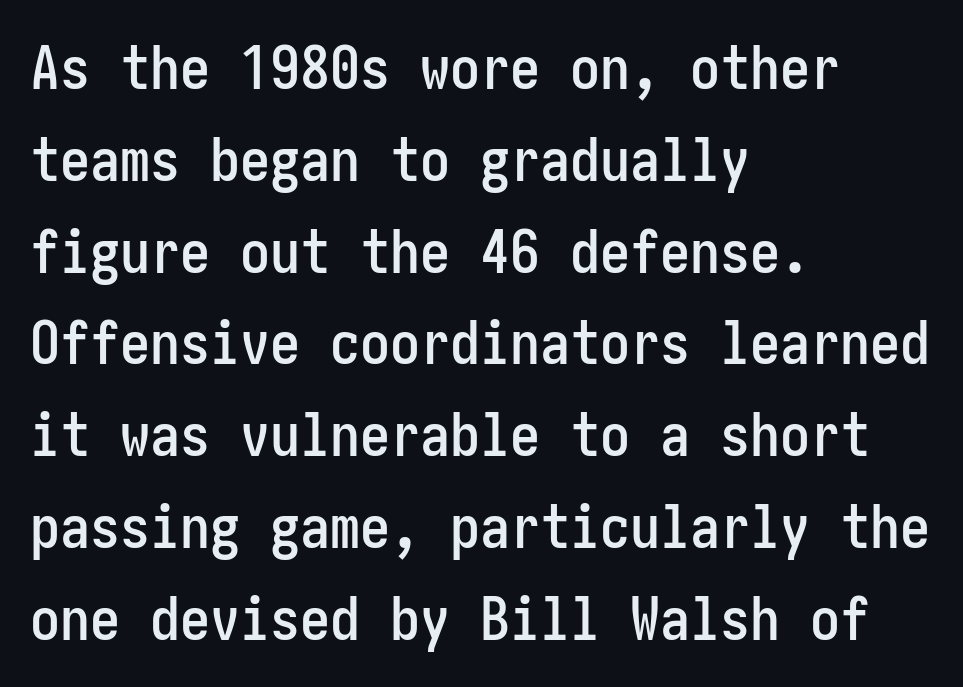
Q: Is the text italic (slanted)? A: No, it is upright.
Q: Is the typeface a serif or a sans-serif typeface? A: Sans-serif.
Q: Is the text underlined? A: No.
Q: How is the paragraph aligned? A: Left-aligned.
Q: Is the spacing between letters normal or unusually wide? A: Normal.
Q: Is the spacing between lines tight, normal or loose? A: Normal.
Q: Width (condensed, normal, or wide)? A: Condensed.
Q: Stroke contrast? A: Low.
Q: x-height? A: Medium.
